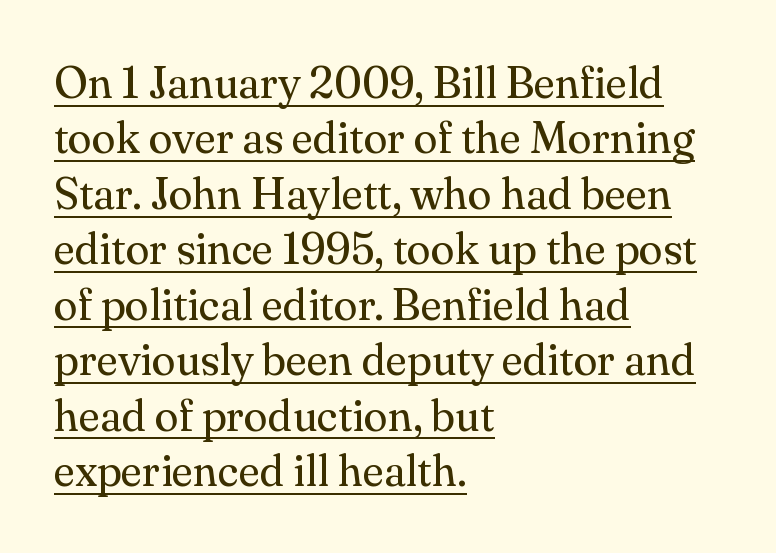
The image shows 44 px regular-weight serif type, upright; set left-aligned, normal line spacing (1.26x), normal letter spacing, underlined; medium stroke contrast and a small x-height.
